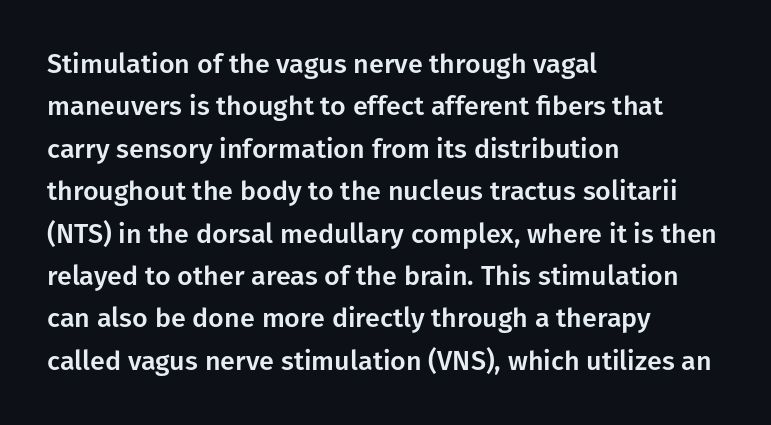
Successive baselines arrive at the customary interval. Tall strokes in this sample are plumb rather than angled. Where is the straight margin? On the left. Lines of text with bare space underneath. Each word holds together tightly as a unit, with standard inter-letter gaps.
